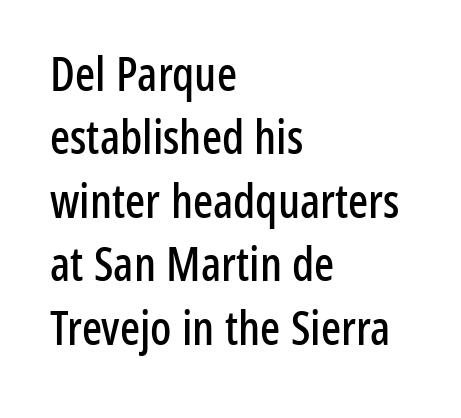
The image shows 47 px condensed sans-serif type, upright; set left-aligned, normal line spacing (1.35x), normal letter spacing, not underlined; low stroke contrast and a medium x-height.
